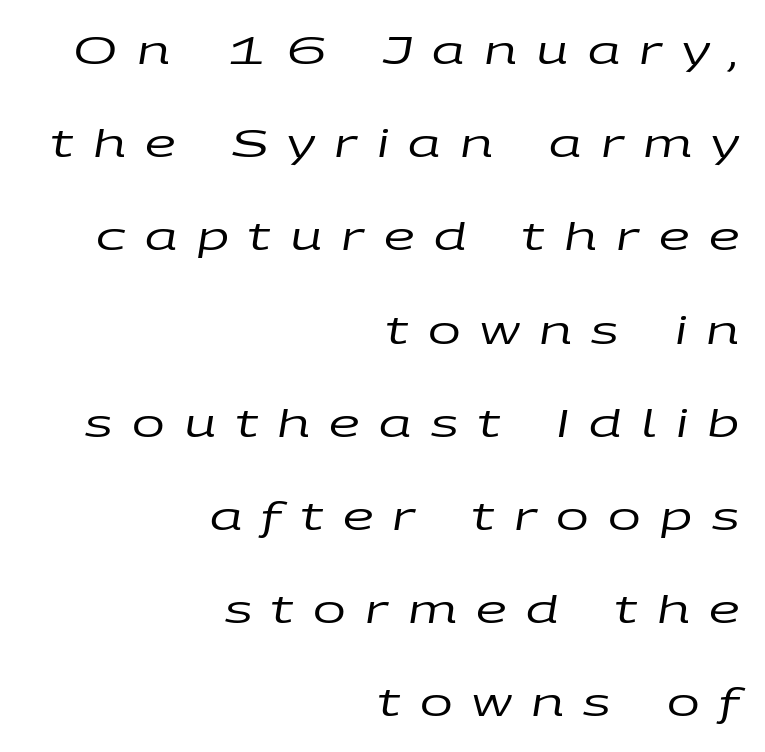
Q: Is the text bold? A: No.
Q: Is the text italic (slanted)? A: Yes, it leans right by about 9 degrees.
Q: Is the text underlined? A: No.
Q: How is the paragraph aligned? A: Right-aligned.
Q: Is the spacing between letters normal or unusually wide? A: Unusually wide.
Q: Is the spacing between lines tight, normal or loose? A: Loose.
Q: Width (condensed, normal, or wide)? A: Wide.
Q: Stroke contrast? A: Low.
Q: x-height? A: Large.
Q: Monospaced? A: No.
